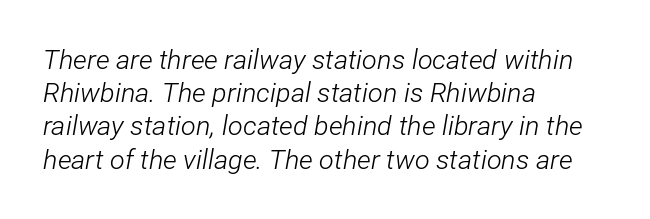
The specimen reads as italic at a glance. How are the letters spaced? Ordinarily, with no added tracking. Compared with a centered layout, this one pins lines to the left instead. Stem width sits at or under what a default text font uses. The words here are not underlined.
